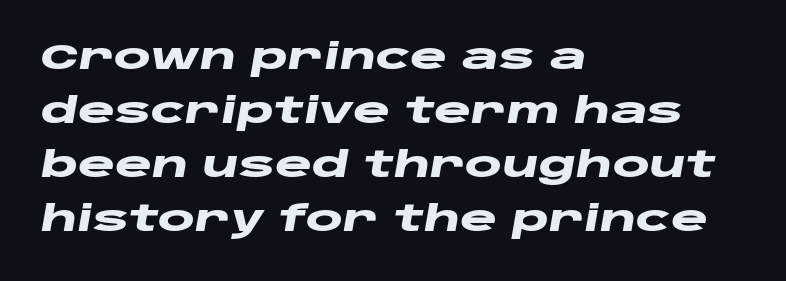
Q: Is the text bold? A: Yes.
Q: Is the text italic (slanted)? A: Yes, it leans right by about 10 degrees.
Q: Is the text underlined? A: No.
Q: How is the paragraph aligned? A: Left-aligned.
Q: Is the spacing between letters normal or unusually wide? A: Normal.
Q: Is the spacing between lines tight, normal or loose? A: Normal.
Q: Width (condensed, normal, or wide)? A: Wide.
Q: Stroke contrast? A: Low.
Q: x-height? A: Large.
Q: Monospaced? A: No.
